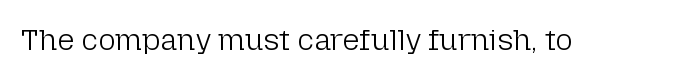
You can tell it's not italic because the verticals are truly vertical. Descender tails drop into unmarked territory. This is sans-serif lettering, the kind often seen on screens and signage. The passage shown is typed in a proportional face where columns would drift. Bold? No — there's no thickening of the strokes.
